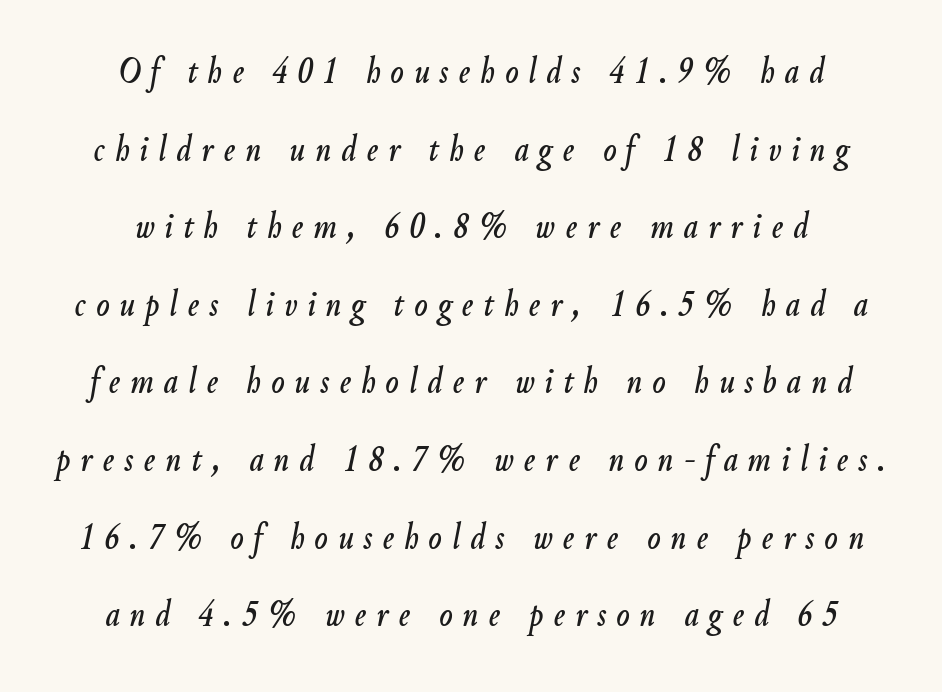
Q: Is the text italic (slanted)? A: Yes, it leans right by about 9 degrees.
Q: Is the text underlined? A: No.
Q: How is the paragraph aligned? A: Centered.
Q: Is the spacing between letters normal or unusually wide? A: Unusually wide.
Q: Is the spacing between lines tight, normal or loose? A: Loose.
Q: Width (condensed, normal, or wide)? A: Condensed.
Q: Stroke contrast? A: Low.
Q: x-height? A: Small.
Q: Monospaced? A: No.
